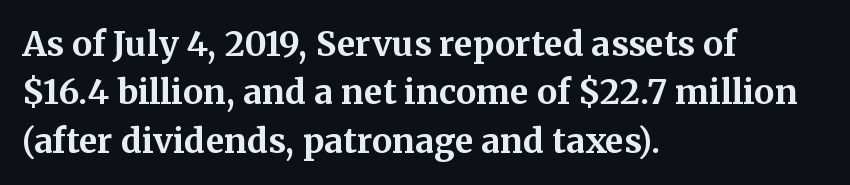
The image shows 34 px bold serif type, upright; set left-aligned, normal line spacing (1.42x), normal letter spacing, not underlined; medium stroke contrast and a medium x-height.
